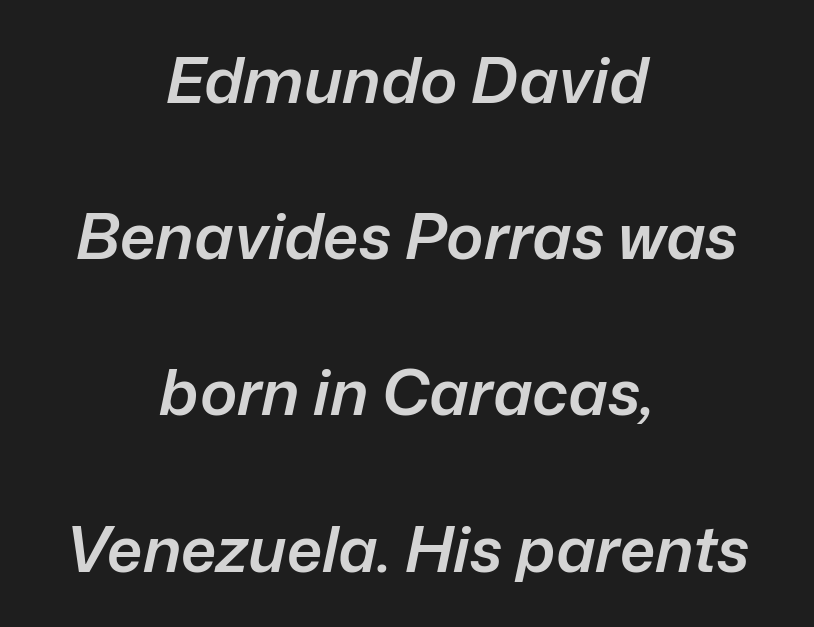
{"italic": "yes", "lean": "right", "slant_degrees": 12, "bold": "semi", "weight": "semibold", "width": "normal", "stroke_contrast": "low", "x_height": "medium", "monospaced": "no", "underline": "no", "align": "center", "line_spacing": "loose", "line_spacing_ratio": 2.48, "letter_spacing": "normal", "letter_spacing_em": 0.0, "glyph_px": 63}
